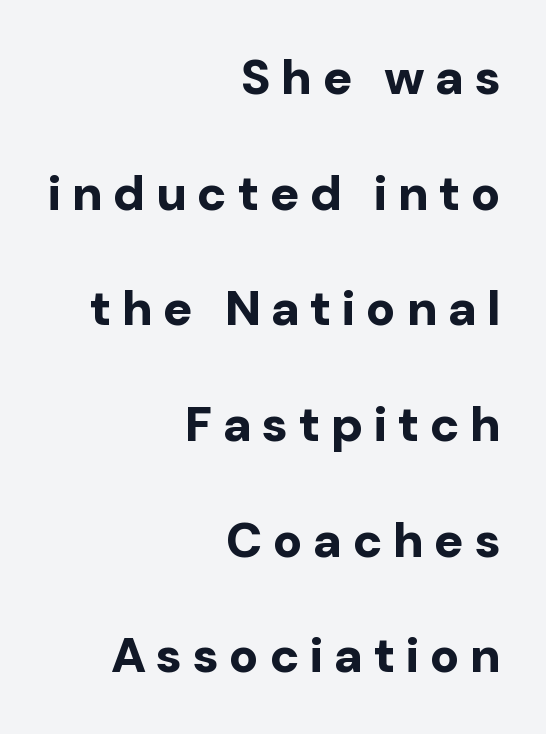
The image shows 49 px bold sans-serif type, upright; set right-aligned, loose line spacing (2.36x), unusually wide letter spacing (+0.21 em), not underlined; low stroke contrast and a medium x-height.
